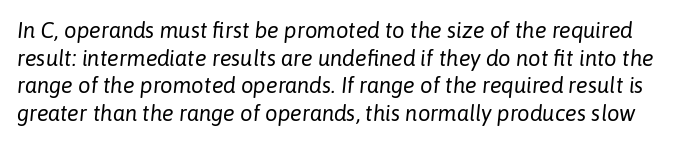
Stems and bowls with no extra thickness — not bold. Quick note: interline space is typical. A typesetter would mark this as italic. Nobody touched the tracking dial on this one. This rendering features lettering with no underline.
